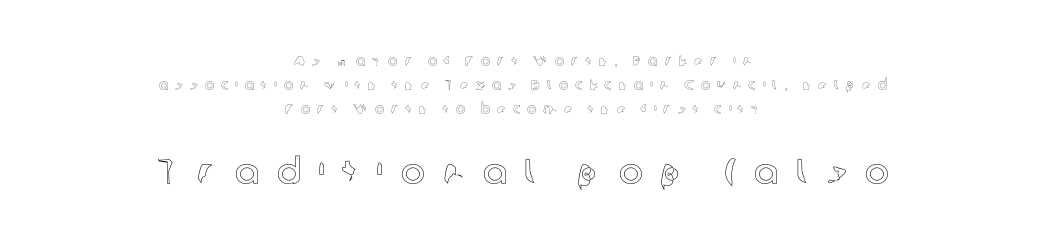
Q: Is the text italic (slanted)? A: No, it is upright.
Q: Is the text underlined? A: No.
Q: How is the paragraph aligned? A: Centered.
Q: Is the spacing between letters normal or unusually wide? A: Unusually wide.
Q: Which block of text is set in a larger size, the first (top) or the second (bottom)? A: The second (bottom) one.
Q: Width (condensed, normal, or wide)? A: Normal.
Q: x-height? A: Medium.
Q: Monospaced? A: No.
